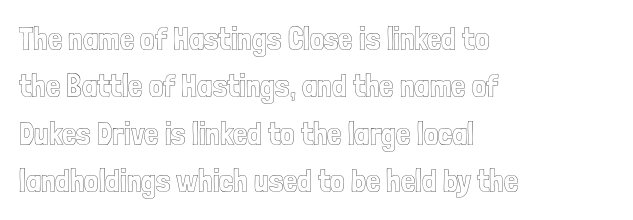
Q: Is the text italic (slanted)? A: No, it is upright.
Q: Is the text underlined? A: No.
Q: How is the paragraph aligned? A: Left-aligned.
Q: Is the spacing between letters normal or unusually wide? A: Normal.
Q: Is the spacing between lines tight, normal or loose? A: Normal.
Q: Width (condensed, normal, or wide)? A: Condensed.
Q: x-height? A: Medium.
Q: Monospaced? A: No.
